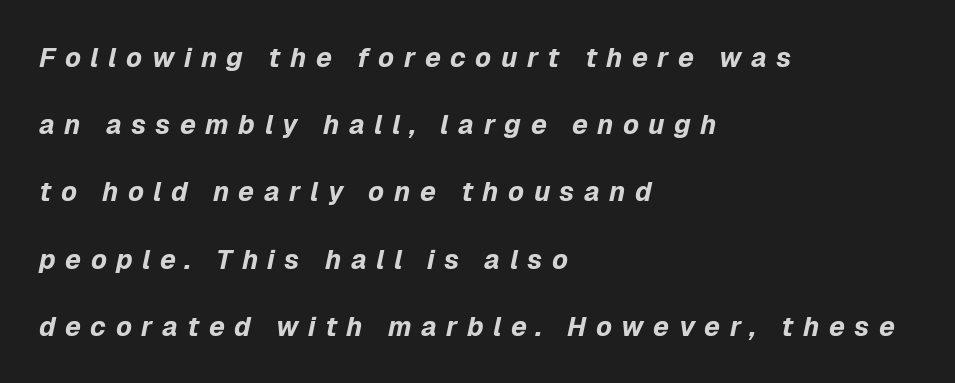
Q: Is the text bold? A: Yes.
Q: Is the text italic (slanted)? A: Yes, it leans right by about 12 degrees.
Q: Is the text underlined? A: No.
Q: How is the paragraph aligned? A: Left-aligned.
Q: Is the spacing between letters normal or unusually wide? A: Unusually wide.
Q: Is the spacing between lines tight, normal or loose? A: Loose.
